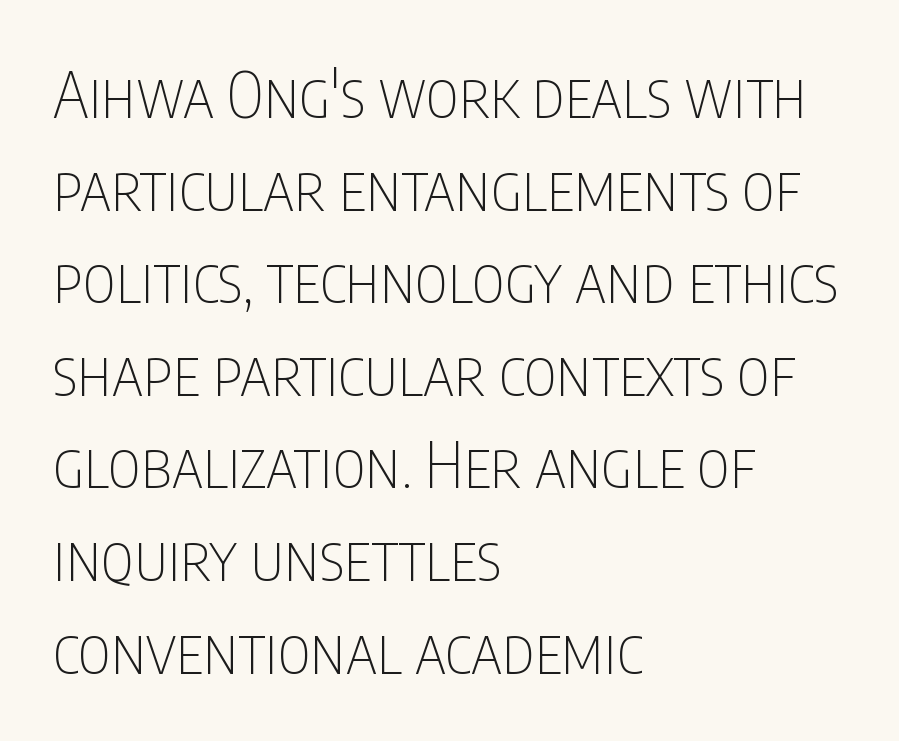
The image shows 63 px thin, condensed sans-serif type, upright; set left-aligned, normal line spacing (1.47x), normal letter spacing, not underlined; low stroke contrast and a large x-height.
